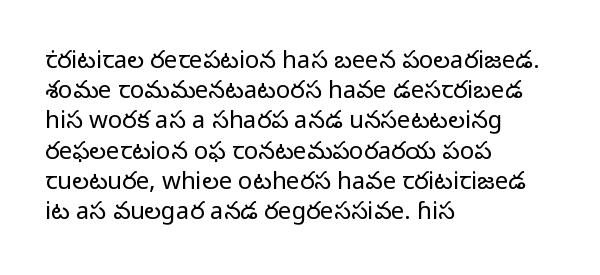
{"italic": "no", "bold": "no", "underline": "no", "align": "left", "line_spacing": "normal", "line_spacing_ratio": 1.26, "letter_spacing": "normal", "letter_spacing_em": 0.0, "glyph_px": 24}
